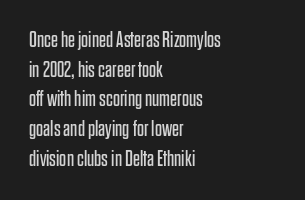
Unmarked baselines from the first word to the last. The designer left line spacing at the default. The rendering anchors every line to the left-hand side. The gaps between neighbouring characters are ordinary and unremarkable. The type sits square on the baseline with zero lean.
